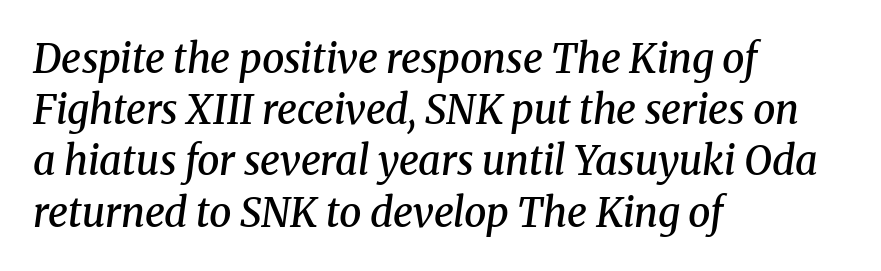
The image shows 40 px semibold serif type, italic (leaning right); set left-aligned, normal line spacing (1.28x), normal letter spacing, not underlined; medium stroke contrast and a medium x-height.
